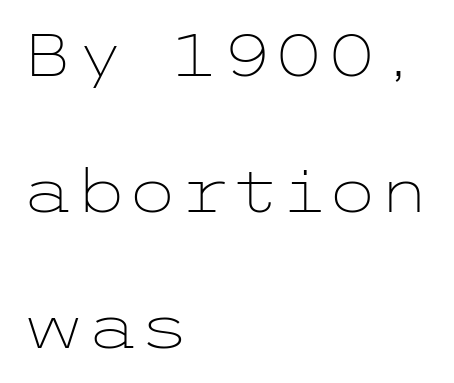
{"serif": "no", "italic": "no", "bold": "no", "weight": "light", "width": "wide", "stroke_contrast": "low", "x_height": "medium", "underline": "no", "align": "left", "line_spacing": "loose", "line_spacing_ratio": 2.27, "letter_spacing": "normal", "letter_spacing_em": 0.0, "glyph_px": 60}
